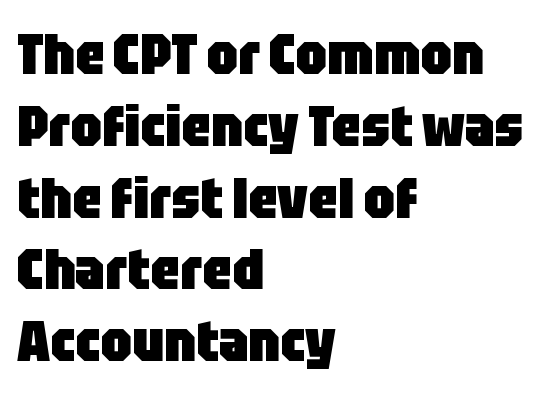
The image shows 57 px heavy, condensed sans-serif type, upright; set left-aligned, normal line spacing (1.26x), normal letter spacing, not underlined; low stroke contrast and a large x-height.
